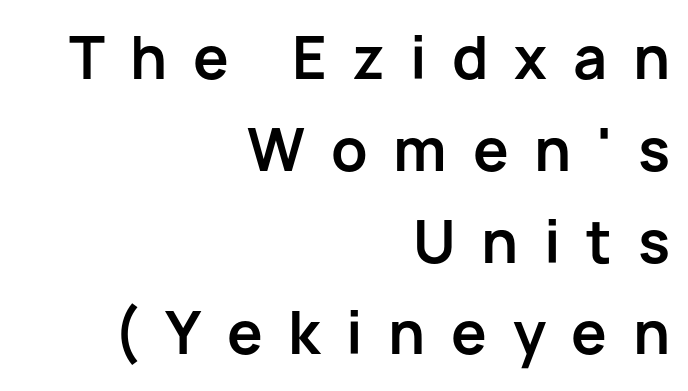
The image shows 57 px bold sans-serif type, upright; set right-aligned, normal line spacing (1.61x), unusually wide letter spacing (+0.45 em), not underlined; low stroke contrast and a medium x-height.
